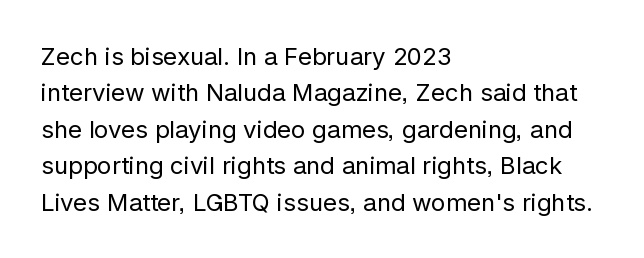
Q: Is the text bold? A: No.
Q: Is the text italic (slanted)? A: No, it is upright.
Q: Is the text underlined? A: No.
Q: How is the paragraph aligned? A: Left-aligned.
Q: Is the spacing between letters normal or unusually wide? A: Normal.
Q: Is the spacing between lines tight, normal or loose? A: Normal.
